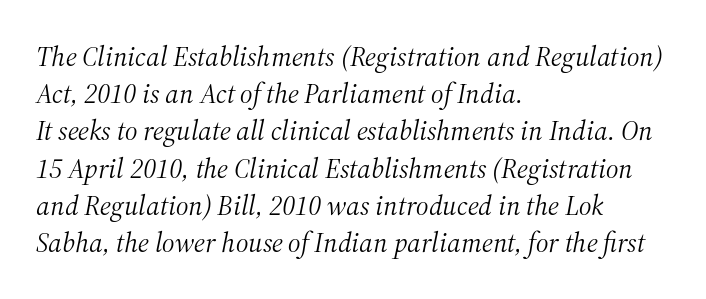
Q: Is the text bold? A: No.
Q: Is the text italic (slanted)? A: Yes, it leans right by about 12 degrees.
Q: Is the typeface a serif or a sans-serif typeface? A: Serif.
Q: Is the text underlined? A: No.
Q: How is the paragraph aligned? A: Left-aligned.
Q: Is the spacing between letters normal or unusually wide? A: Normal.
Q: Is the spacing between lines tight, normal or loose? A: Normal.
Q: Width (condensed, normal, or wide)? A: Normal.
Q: Stroke contrast? A: Medium.
Q: x-height? A: Medium.
Q: Monospaced? A: No.
